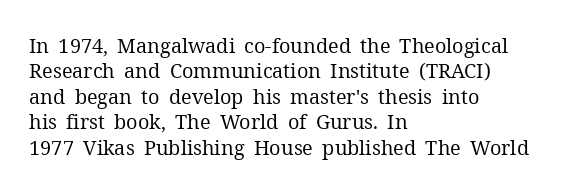
The image shows 20 px text type, upright; set left-aligned, normal line spacing (1.27x), normal letter spacing, not underlined.
